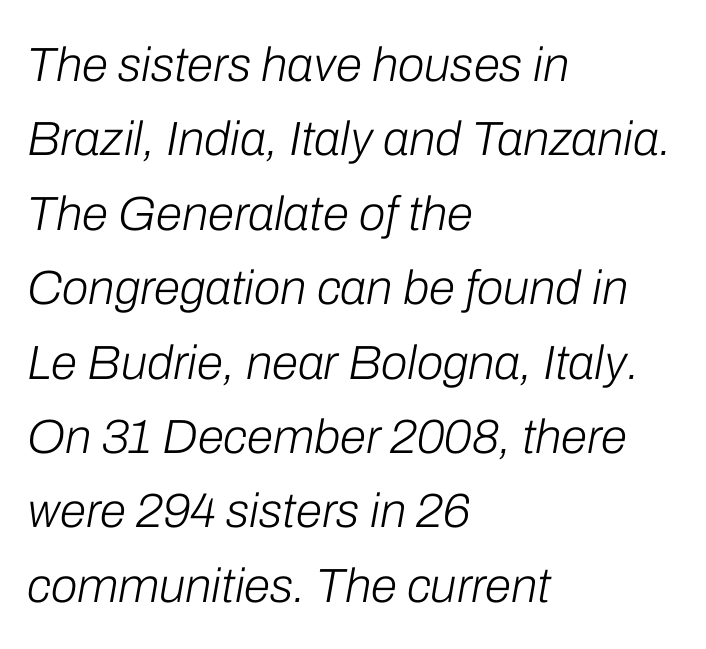
{"italic": "yes", "lean": "right", "slant_degrees": 10, "bold": "no", "weight": "light", "width": "normal", "stroke_contrast": "low", "x_height": "medium", "monospaced": "no", "underline": "no", "align": "left", "line_spacing": "normal", "line_spacing_ratio": 1.55, "letter_spacing": "normal", "letter_spacing_em": 0.0, "glyph_px": 48}
